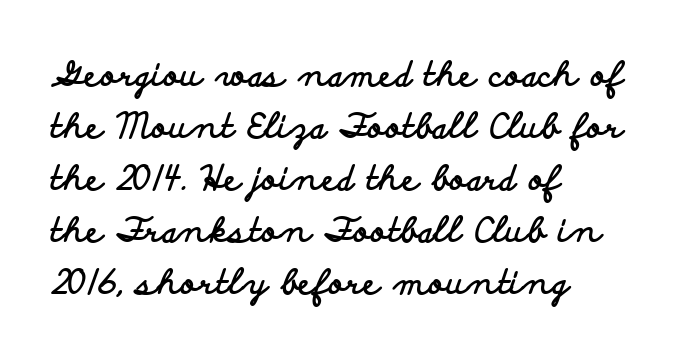
{"serif": "no", "bold": "yes", "weight": "bold", "width": "wide", "stroke_contrast": "low", "x_height": "small", "monospaced": "no", "underline": "no", "align": "left", "line_spacing": "normal", "line_spacing_ratio": 1.53, "letter_spacing": "normal", "letter_spacing_em": 0.0, "glyph_px": 34}
